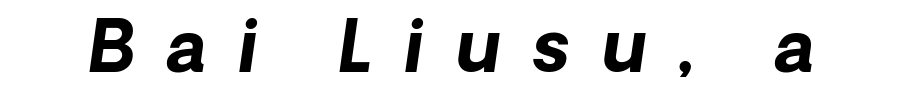
Words appear elongated and porous because spacing is wide. Glance below the letters and you will spot only blank space. An italicized treatment has been applied to the whole sample. The face used here is proportionally spaced, like ordinary book or web type. These lines carry a lot of weight — the face is fully bold.
